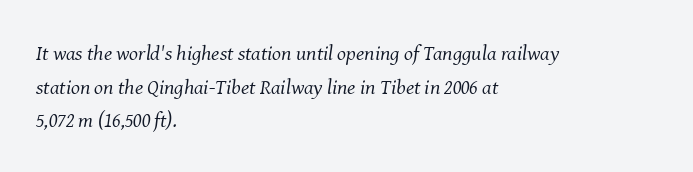
{"italic": "yes", "lean": "right", "slant_degrees": 8, "bold": "no", "underline": "no", "align": "left", "line_spacing": "normal", "line_spacing_ratio": 1.6, "letter_spacing": "normal", "letter_spacing_em": 0.0, "glyph_px": 21}
